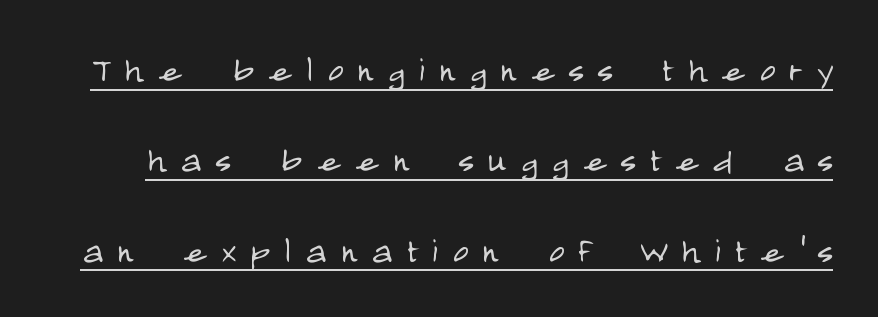
Q: Is the text bold? A: No.
Q: Is the text italic (slanted)? A: No, it is upright.
Q: Is the typeface a serif or a sans-serif typeface? A: Sans-serif.
Q: Is the text underlined? A: Yes.
Q: Is the spacing between letters normal or unusually wide? A: Unusually wide.
Q: Is the spacing between lines tight, normal or loose? A: Loose.
Q: Width (condensed, normal, or wide)? A: Condensed.
Q: Stroke contrast? A: Low.
Q: x-height? A: Large.
Q: Monospaced? A: No.
